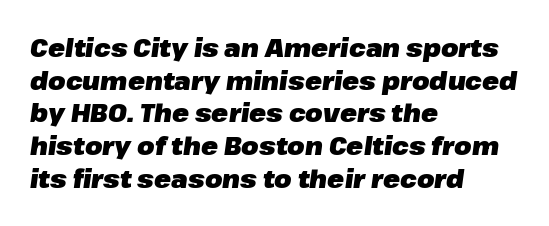
{"italic": "yes", "lean": "right", "slant_degrees": 8, "bold": "yes", "underline": "no", "align": "left", "line_spacing": "normal", "line_spacing_ratio": 1.31, "letter_spacing": "normal", "letter_spacing_em": 0.0, "glyph_px": 25}
